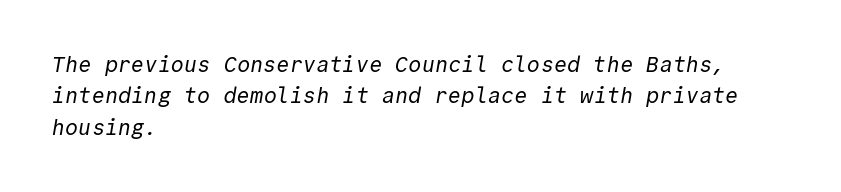
The face used here is rendered with its standard letterfit. Underlining? Definitely not there. The rows are spaced the way most documents space them. Caption: multi-line text, flush left, ragged right.
